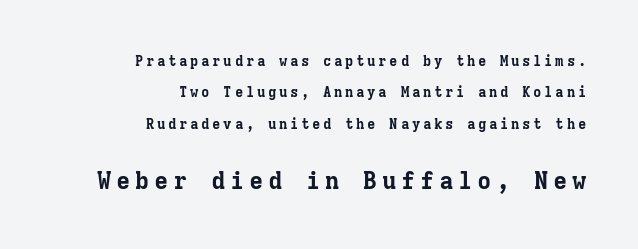
The typography opts for an upright posture over an oblique one. A typesetter would call this leading open, well beyond the default. Character size in the trailing block exceeds that of the leading block. Thick stems and heavy bowls — unmistakably bold. If you drew a ruler down the right edge, every line would touch it.
